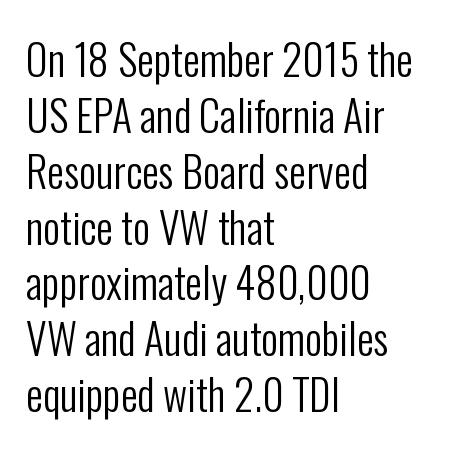
The image shows 42 px regular-weight, condensed sans-serif type, upright; set left-aligned, normal line spacing (1.33x), normal letter spacing, not underlined; low stroke contrast and a medium x-height.
